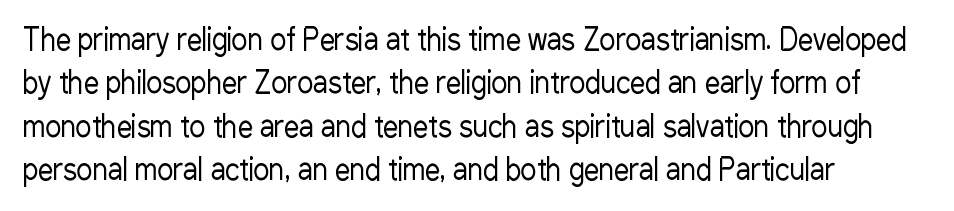
{"serif": "no", "italic": "no", "bold": "no", "weight": "regular", "width": "condensed", "stroke_contrast": "low", "x_height": "medium", "monospaced": "no", "underline": "no", "align": "left", "line_spacing": "normal", "line_spacing_ratio": 1.45, "letter_spacing": "normal", "letter_spacing_em": 0.0, "glyph_px": 30}
